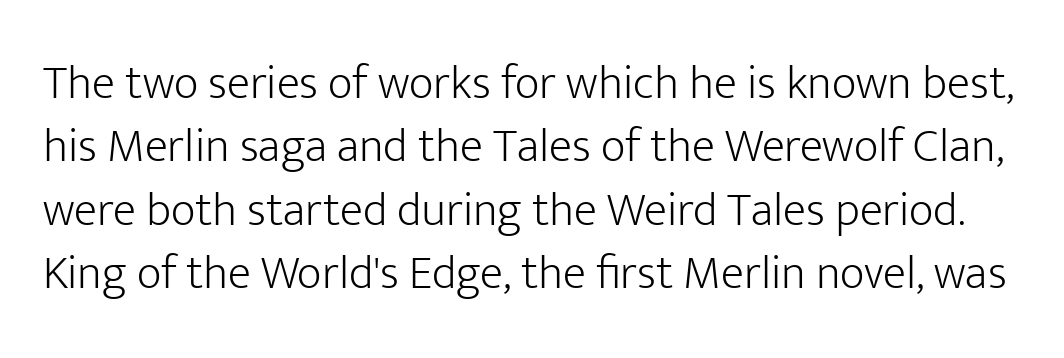
Q: Is the text bold? A: No.
Q: Is the text italic (slanted)? A: No, it is upright.
Q: Is the typeface a serif or a sans-serif typeface? A: Sans-serif.
Q: Is the text underlined? A: No.
Q: Is the spacing between letters normal or unusually wide? A: Normal.
Q: Is the spacing between lines tight, normal or loose? A: Normal.
Q: Width (condensed, normal, or wide)? A: Normal.
Q: Stroke contrast? A: Low.
Q: x-height? A: Medium.
Q: Monospaced? A: No.
